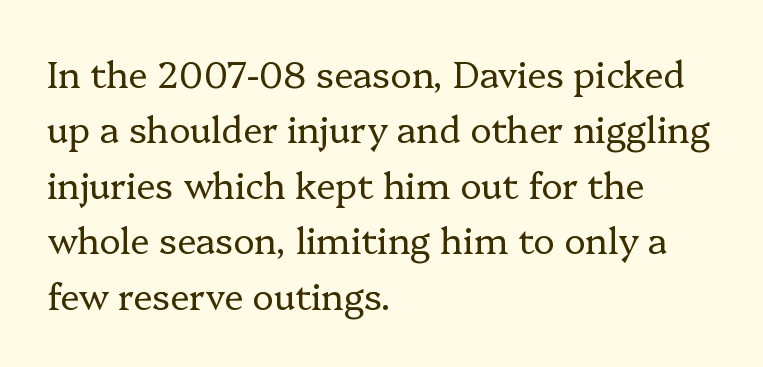
Stroke terminals: seriffed. Weight: in the light-to-regular range. The setting favours the left margin, as ordinary paragraphs usually do. A typesetter would call this proportional, since set widths differ per character. Words appear dense and cohesive because spacing is normal.
